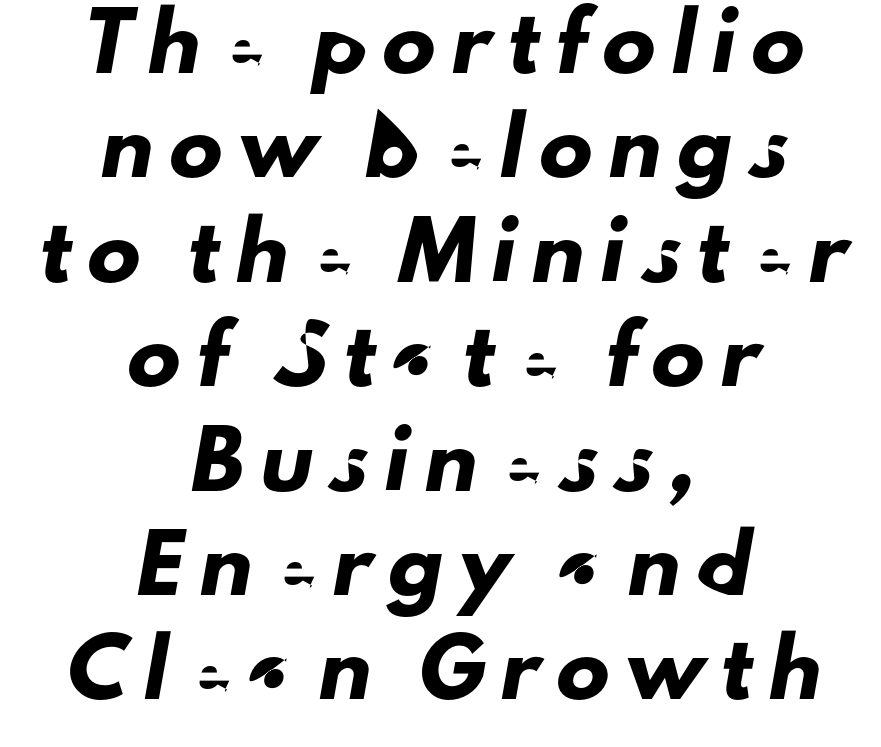
{"serif": "no", "width": "normal", "stroke_contrast": "low", "x_height": "small", "monospaced": "no", "underline": "no", "align": "center", "line_spacing": "loose", "line_spacing_ratio": 1.97, "letter_spacing": "wide", "letter_spacing_em": 0.31, "glyph_px": 53}
